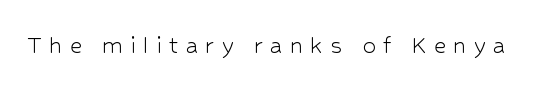
Unlike italic type, these characters show no tilt at all. Compared with typical body copy, the letter spacing here is much looser. Honestly, there is no underline to notice here at all. The passage shown is not bold in any degree.
